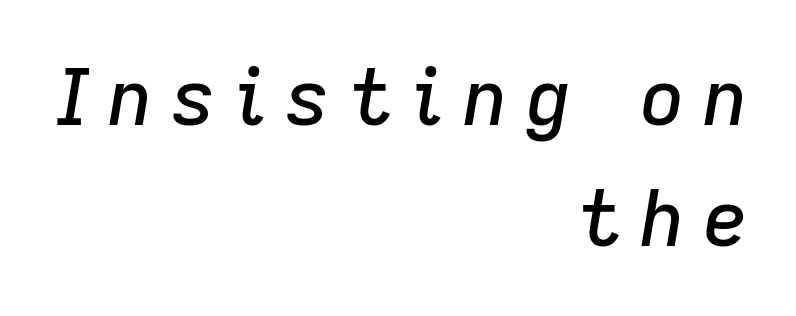
The image shows 78 px text type, italic (leaning right); set right-aligned, normal line spacing (1.55x), unusually wide letter spacing (+0.23 em), not underlined; low stroke contrast and a medium x-height.
